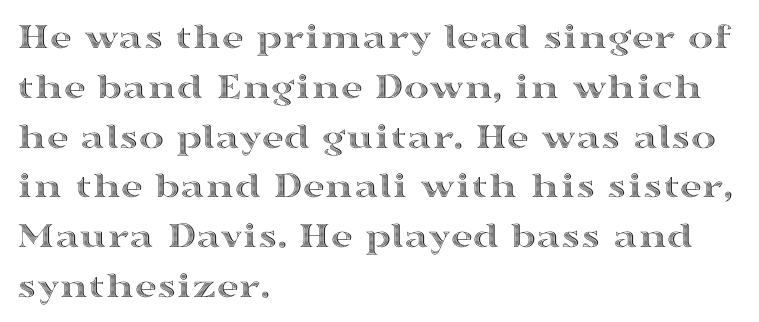
{"italic": "no", "width": "wide", "x_height": "medium", "monospaced": "no", "underline": "no", "align": "left", "line_spacing": "normal", "line_spacing_ratio": 1.31, "letter_spacing": "normal", "letter_spacing_em": 0.0, "glyph_px": 38}
